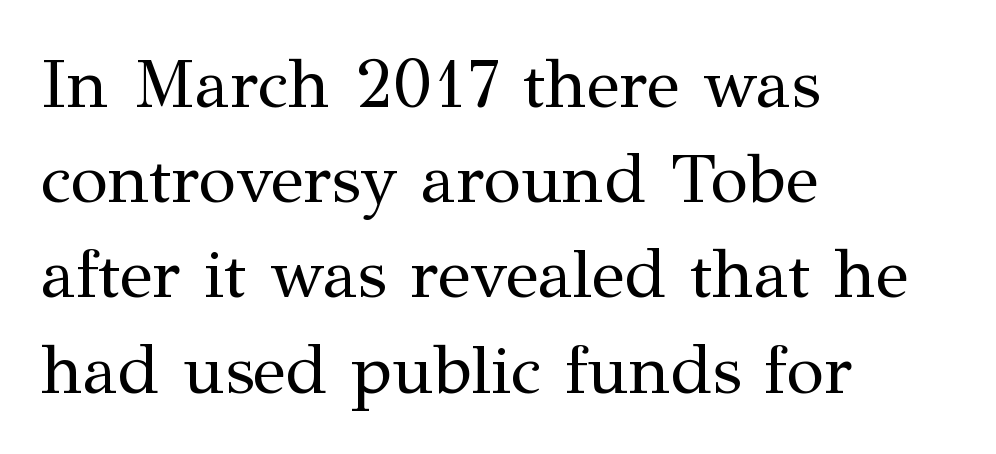
{"serif": "yes", "italic": "no", "bold": "no", "weight": "regular", "width": "normal", "stroke_contrast": "medium", "x_height": "medium", "monospaced": "no", "underline": "no", "align": "left", "line_spacing": "normal", "line_spacing_ratio": 1.38, "letter_spacing": "normal", "letter_spacing_em": 0.0, "glyph_px": 69}
